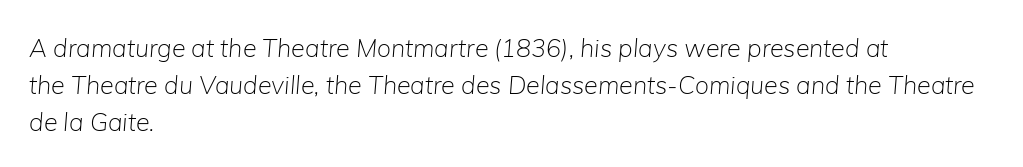
Q: Is the text bold? A: No.
Q: Is the text italic (slanted)? A: Yes, it leans right by about 5 degrees.
Q: Is the text underlined? A: No.
Q: How is the paragraph aligned? A: Left-aligned.
Q: Is the spacing between letters normal or unusually wide? A: Normal.
Q: Is the spacing between lines tight, normal or loose? A: Normal.
